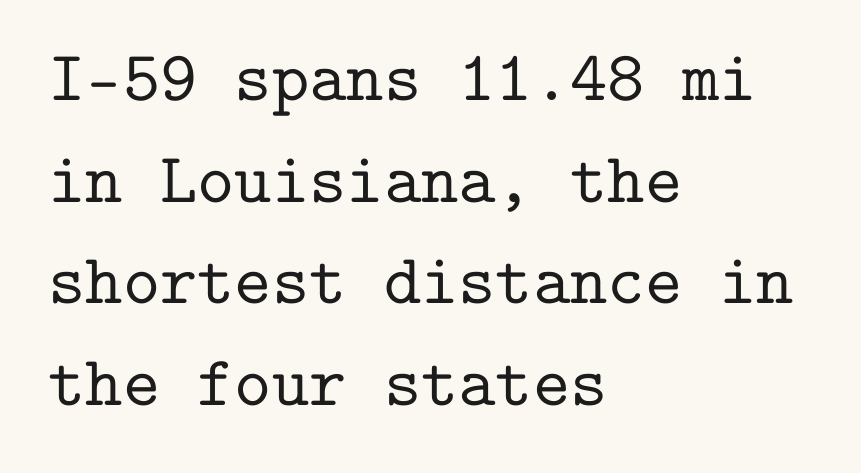
The image shows 71 px serif type, upright, monospaced; set left-aligned, normal line spacing (1.43x), normal letter spacing, not underlined; low stroke contrast and a medium x-height.
